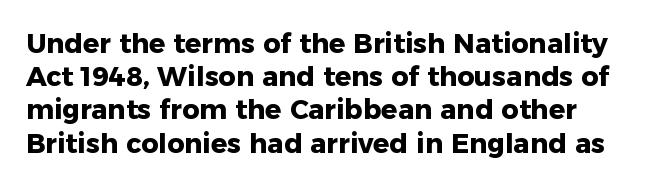
Q: Is the text bold? A: Yes.
Q: Is the text italic (slanted)? A: No, it is upright.
Q: Is the text underlined? A: No.
Q: Is the spacing between letters normal or unusually wide? A: Normal.
